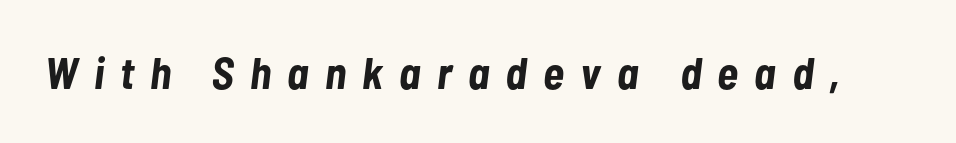
Inter-character spacing is expanded well beyond the font's built-in metrics. This rendering features lettering with no underline. The strokes are fattened all the way to bold. A typesetter would call this proportional, since set widths differ per character. The lettering tilts uniformly, giving the passage an italic look.
